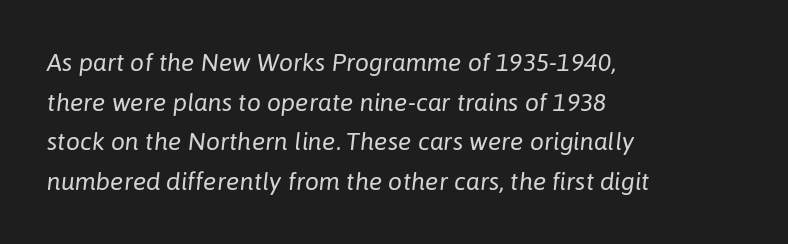
Q: Is the text bold? A: No.
Q: Is the text italic (slanted)? A: Yes, it leans right by about 6 degrees.
Q: Is the text underlined? A: No.
Q: How is the paragraph aligned? A: Left-aligned.
Q: Is the spacing between letters normal or unusually wide? A: Normal.
Q: Is the spacing between lines tight, normal or loose? A: Normal.
